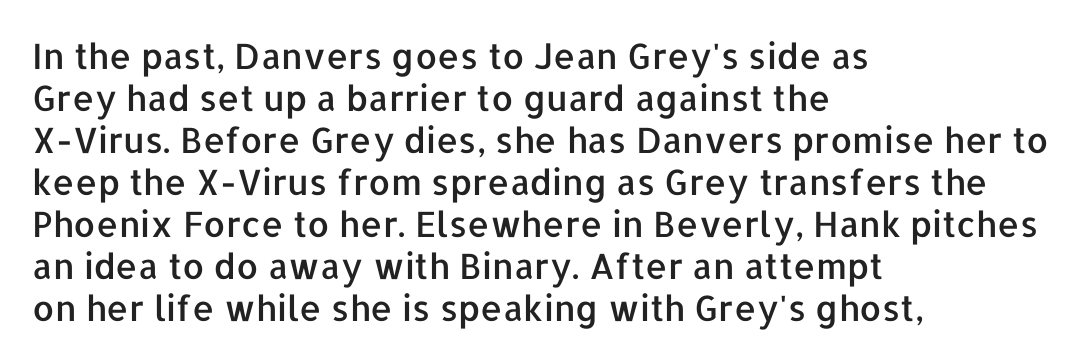
{"serif": "no", "italic": "no", "width": "normal", "stroke_contrast": "low", "x_height": "medium", "monospaced": "no", "underline": "no", "align": "left", "line_spacing_ratio": 1.2, "letter_spacing": "normal", "letter_spacing_em": 0.0, "glyph_px": 35}
